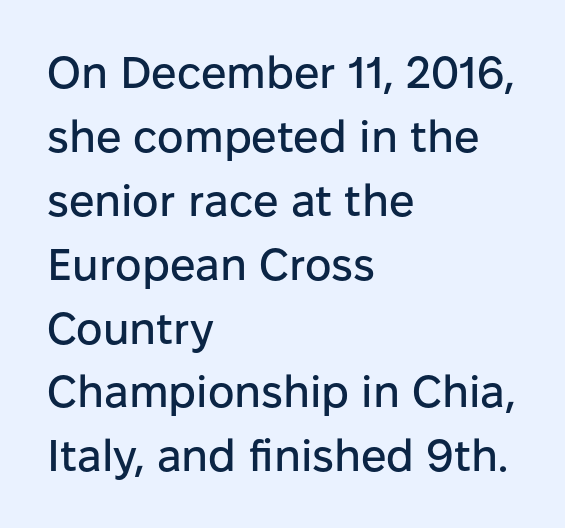
The image shows 45 px sans-serif type, upright; set left-aligned, normal line spacing (1.42x), normal letter spacing, not underlined; low stroke contrast and a medium x-height.
